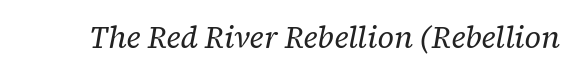
Q: Is the text bold? A: No.
Q: Is the text italic (slanted)? A: Yes, it leans right by about 12 degrees.
Q: Is the typeface a serif or a sans-serif typeface? A: Serif.
Q: Is the text underlined? A: No.
Q: Is the spacing between letters normal or unusually wide? A: Normal.
Q: Width (condensed, normal, or wide)? A: Normal.
Q: Stroke contrast? A: Low.
Q: x-height? A: Medium.
Q: Monospaced? A: No.
